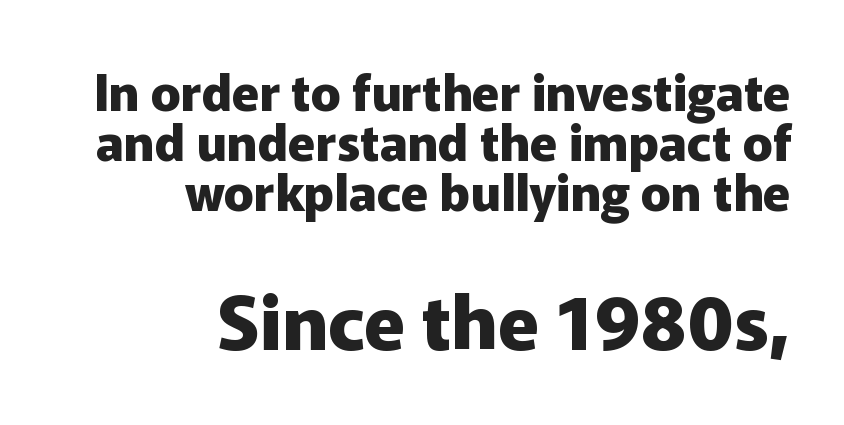
Letters rest on an invisible, unmarked baseline. Each letter's strokes conclude bluntly, with no projecting serifs. You could not count columns in this text — the font is proportionally spaced. Look at the tracking — it's just the regular setting, nothing added. If you drew a line through each stem, it would be perfectly vertical.
